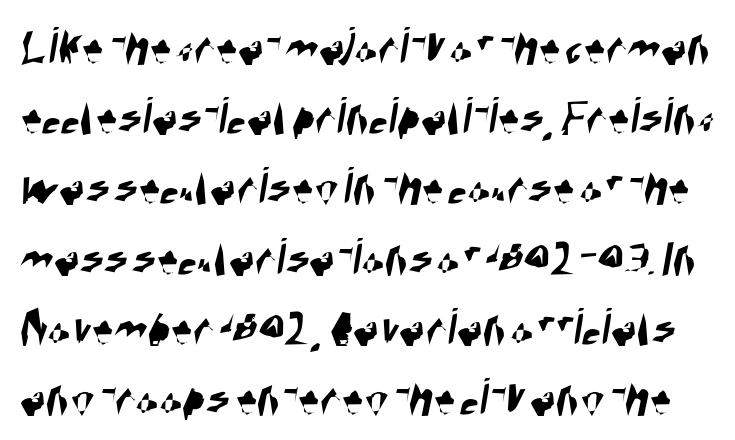
Note the varied advance widths — an 'i' is clearly narrower than an 'm'. Check under the words: just untouched page. Leading: standard. I'd call this a sans setting — the letters go barefoot. Honestly, the letter spacing is just normal — you wouldn't notice it.
